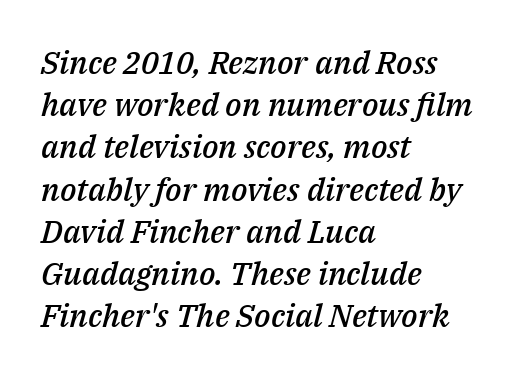
The image shows 32 px semibold type, italic (leaning right); set left-aligned, normal line spacing (1.32x), normal letter spacing, not underlined; medium stroke contrast and a medium x-height.
